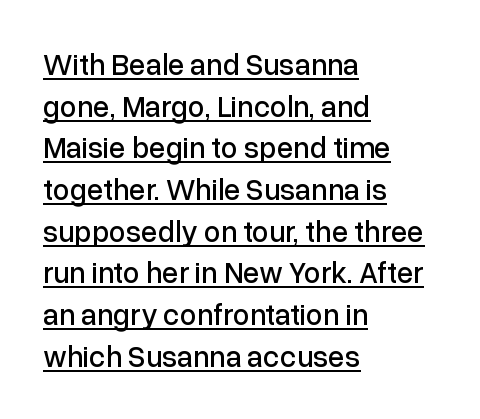
Notice how the passage keeps a crisp vertical edge on the left only. Underlining? Definitely there. The lines sit at an ordinary, default distance from one another. These lines keep a tight, regular rhythm from letter to letter. The characters display no serif detailing; their extremities are plain.
